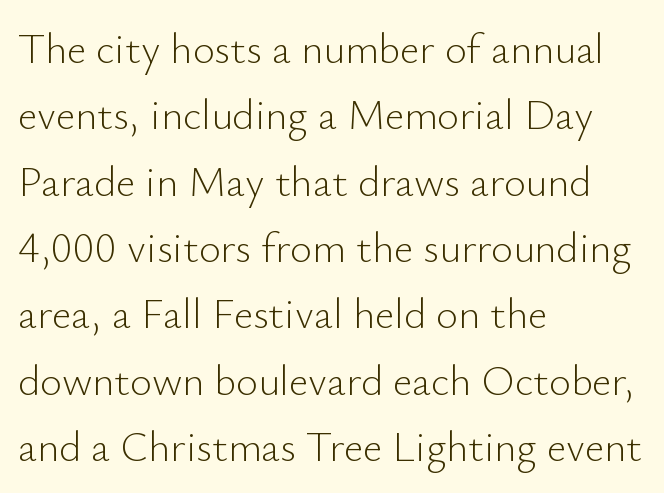
{"serif": "no", "italic": "no", "bold": "no", "weight": "light", "width": "normal", "stroke_contrast": "low", "x_height": "small", "monospaced": "no", "underline": "no", "align": "left", "line_spacing": "normal", "line_spacing_ratio": 1.58, "letter_spacing": "normal", "letter_spacing_em": 0.0, "glyph_px": 42}
